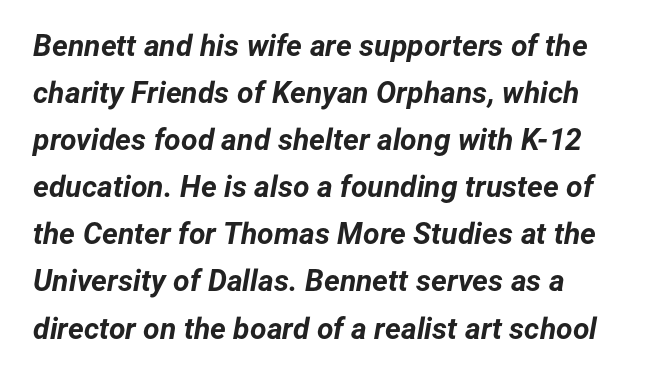
{"italic": "yes", "lean": "right", "slant_degrees": 12, "bold": "yes", "weight": "bold", "width": "normal", "stroke_contrast": "low", "x_height": "medium", "monospaced": "no", "underline": "no", "align": "left", "line_spacing": "normal", "line_spacing_ratio": 1.57, "letter_spacing": "normal", "letter_spacing_em": 0.0, "glyph_px": 30}
